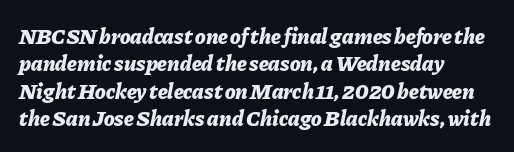
Q: Is the text bold? A: Yes.
Q: Is the text italic (slanted)? A: Yes, it leans right by about 11 degrees.
Q: Is the text underlined? A: No.
Q: How is the paragraph aligned? A: Left-aligned.
Q: Is the spacing between letters normal or unusually wide? A: Normal.
